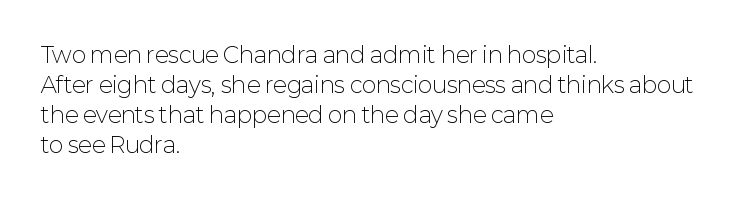
{"italic": "no", "bold": "no", "underline": "no", "align": "left", "line_spacing": "normal", "line_spacing_ratio": 1.37, "letter_spacing": "normal", "letter_spacing_em": 0.0, "glyph_px": 22}
